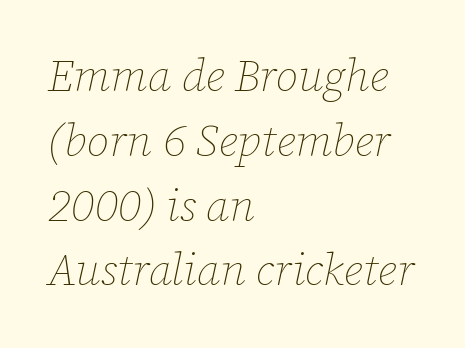
Nothing unusual about the tracking: characters are spaced as the font intends. The lines in this sample share a left origin and differ only in where they stop. A light-to-regular cut is what we see here. Quick note: italic.
